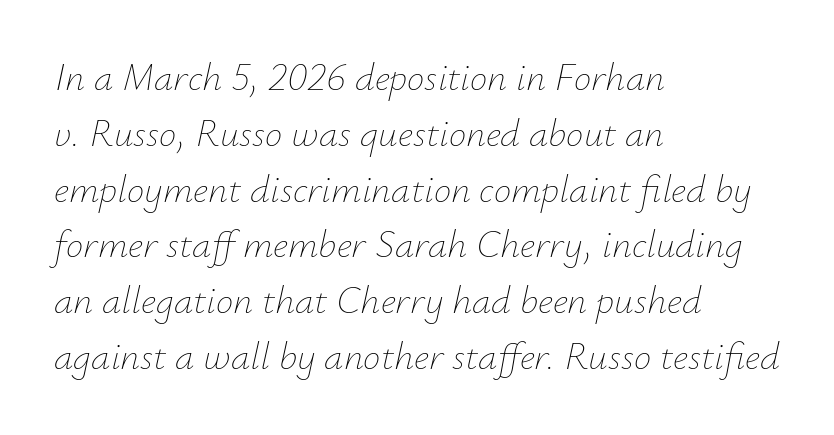
Proportional: the letters do not fall into vertical columns. Rows of type keep a routine distance in the vertical direction. The strokes carry an ordinary text weight at most. Reading down the block, your eye returns to a fixed left position each line. Nobody drew a line under any word here.
